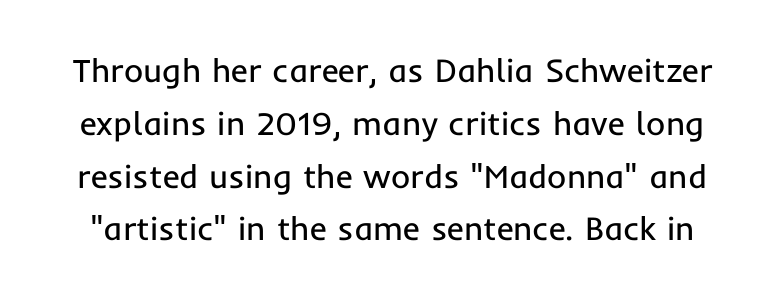
The image shows 33 px regular-weight sans-serif type, upright; set normal line spacing (1.6x), normal letter spacing, not underlined; low stroke contrast and a medium x-height.
